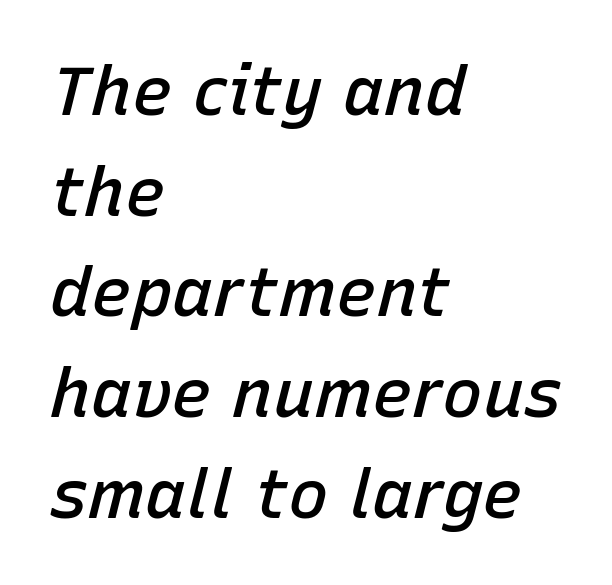
{"italic": "yes", "lean": "right", "slant_degrees": 15, "bold": "semi", "weight": "semibold", "width": "normal", "stroke_contrast": "low", "x_height": "medium", "monospaced": "no", "underline": "no", "align": "left", "line_spacing": "normal", "line_spacing_ratio": 1.48, "letter_spacing": "normal", "letter_spacing_em": 0.0, "glyph_px": 68}
